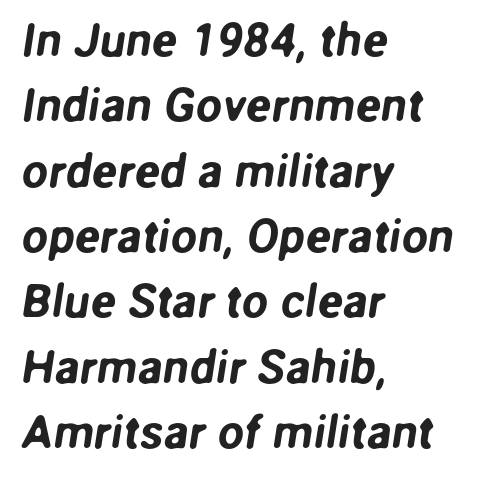
Do the characters align in a grid? No, the font is proportional. Just letters on the line, the space beneath them empty. Letterform terminals end flat and unadorned throughout the passage. All the whitespace from short lines collects on the right. Look at the tracking — it's just the regular setting, nothing added. Regular leading.
